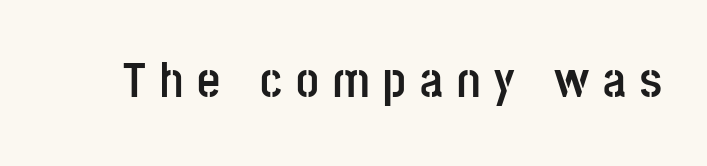
Q: Is the text bold? A: Yes.
Q: Is the text italic (slanted)? A: No, it is upright.
Q: Is the typeface a serif or a sans-serif typeface? A: Sans-serif.
Q: Is the text underlined? A: No.
Q: Is the spacing between letters normal or unusually wide? A: Unusually wide.
Q: Width (condensed, normal, or wide)? A: Condensed.
Q: Stroke contrast? A: Low.
Q: x-height? A: Large.
Q: Monospaced? A: No.
